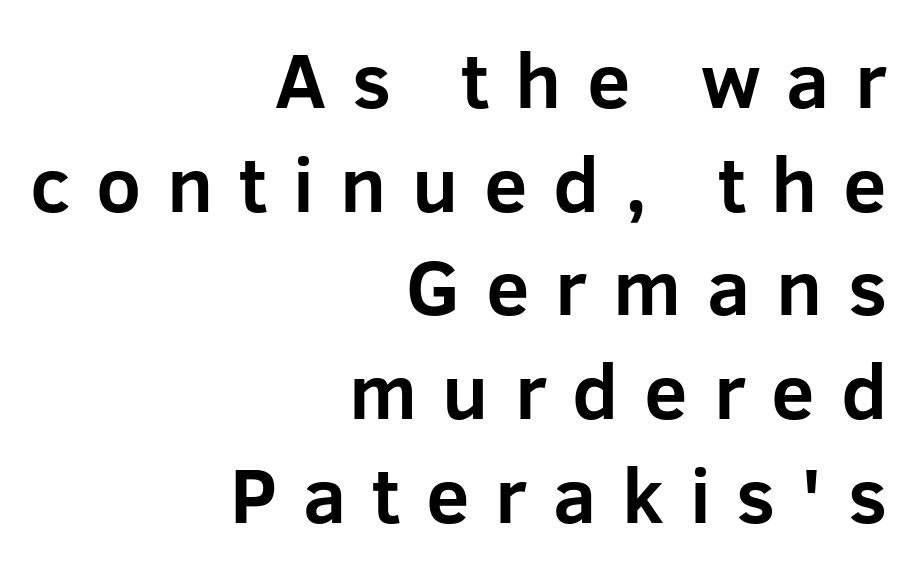
{"serif": "no", "italic": "no", "bold": "yes", "weight": "bold", "width": "normal", "stroke_contrast": "low", "x_height": "medium", "monospaced": "no", "underline": "no", "align": "right", "line_spacing": "normal", "line_spacing_ratio": 1.33, "letter_spacing": "wide", "letter_spacing_em": 0.33, "glyph_px": 78}
